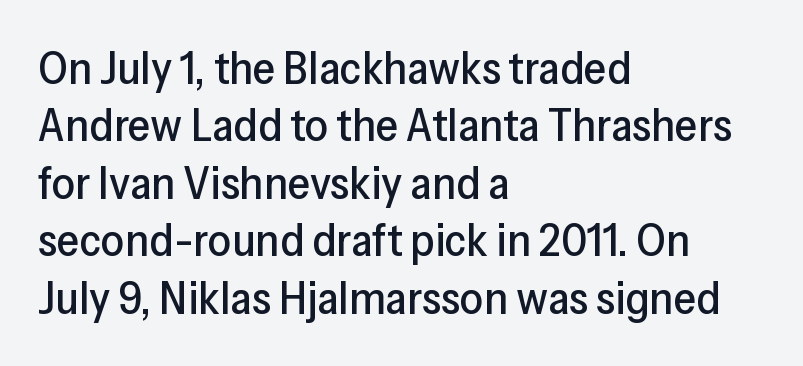
Baseline-to-baseline distance is the conventional proportion of letter height. The ragged edge is on the right, which tells us the setting is flush left. The foot of each line stays bare and open. Each letter's strokes conclude bluntly, with no projecting serifs. The passage shown has conventional tracking throughout.
